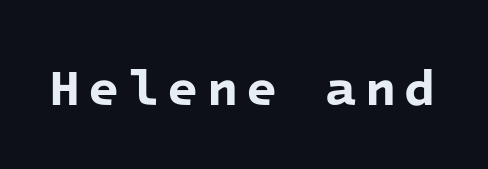
{"serif": "no", "bold": "yes", "weight": "bold", "width": "normal", "stroke_contrast": "low", "x_height": "medium", "monospaced": "yes", "underline": "no", "glyph_px": 51}
